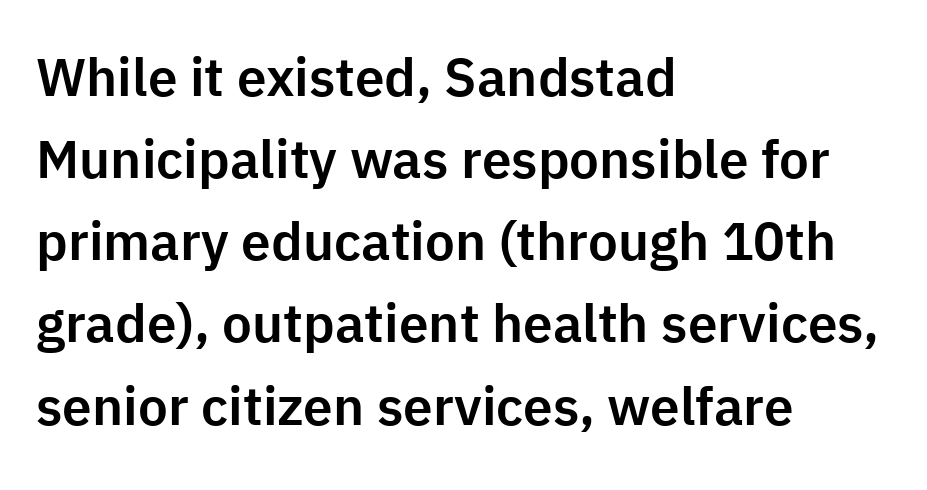
The image shows 53 px sans-serif type, upright; set left-aligned, normal line spacing (1.55x), normal letter spacing, not underlined; low stroke contrast and a medium x-height.
